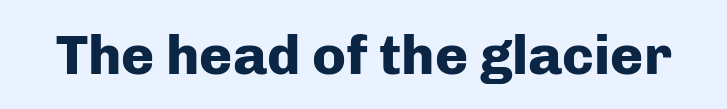
Each letter keeps its own natural width here, so spacing adapts to shape. The space directly below the letters is spotless. Between one letter and the next there's only the usual sliver of space. The type sits square on the baseline with zero lean. This is heavy type, rendered in bold. Font category for this specimen: sans-serif.
